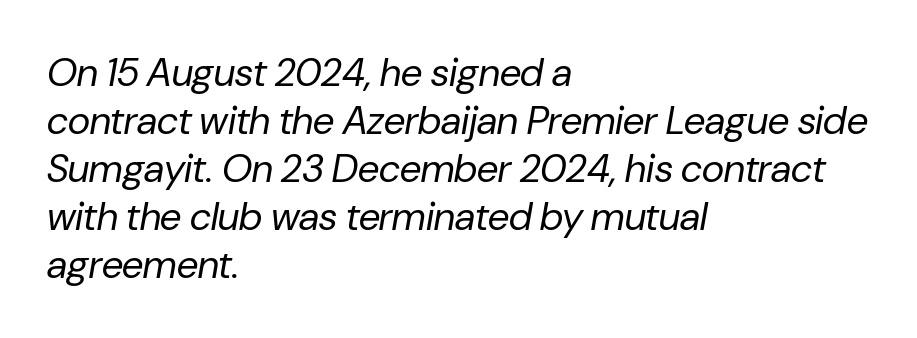
The image shows 39 px regular-weight type, italic (leaning right); set left-aligned, line spacing 1.23x, normal letter spacing, not underlined; low stroke contrast and a medium x-height.
